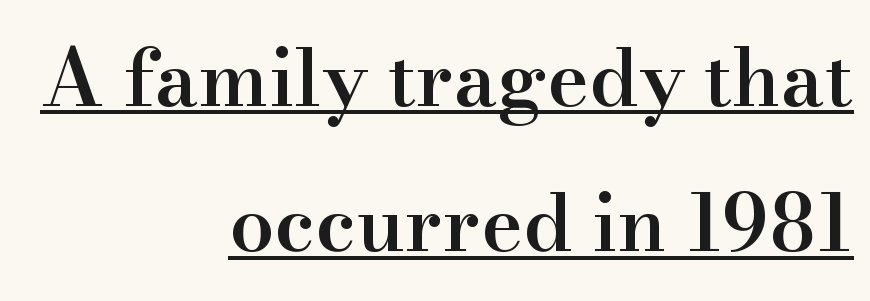
The image shows 79 px semibold serif type, upright; set right-aligned, line spacing 1.84x, normal letter spacing, underlined; high stroke contrast and a small x-height.
